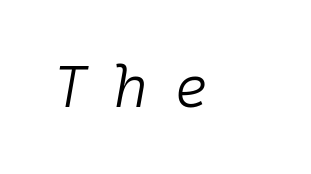
{"italic": "yes", "lean": "right", "slant_degrees": 10, "bold": "no", "weight": "light", "width": "normal", "stroke_contrast": "low", "x_height": "medium", "monospaced": "yes", "underline": "no", "letter_spacing": "wide", "letter_spacing_em": 0.46, "glyph_px": 58}
